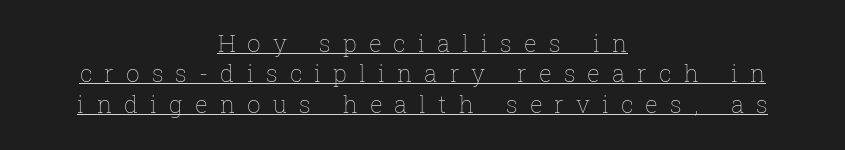
The rows are spaced the way most documents space them. These lines stack symmetrically, like a column narrowing and widening about its center. You could only call the tracking loose — the letters float apart. Is this a heavy cut? Hardly; it is regular or lighter.
